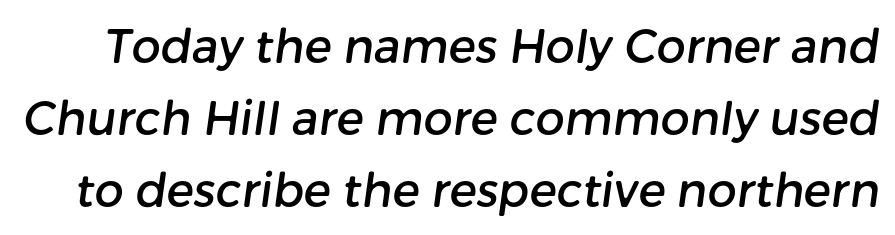
Q: Is the typeface a serif or a sans-serif typeface? A: Sans-serif.
Q: Is the text underlined? A: No.
Q: Is the spacing between letters normal or unusually wide? A: Normal.
Q: Is the spacing between lines tight, normal or loose? A: Normal.
Q: Width (condensed, normal, or wide)? A: Normal.
Q: Stroke contrast? A: Low.
Q: x-height? A: Medium.
Q: Monospaced? A: No.
